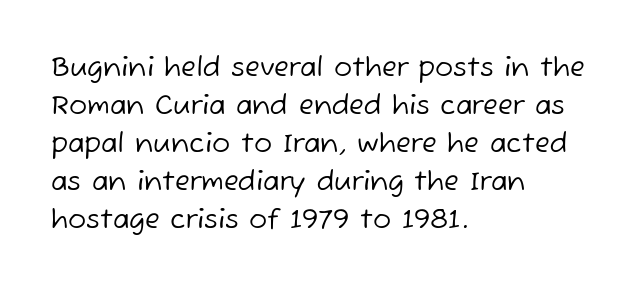
Ink coverage per letter is moderate at most. Descender tails drop into unmarked territory. The line-height multiplier appears to be the usual default. Is the block centered? No — it sits flush against the left margin.
